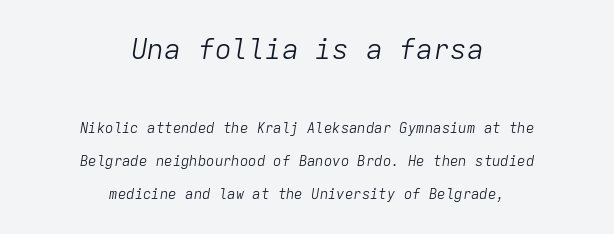
Q: Is the text bold? A: No.
Q: Is the text italic (slanted)? A: Yes, it leans right by about 9 degrees.
Q: Is the text underlined? A: No.
Q: How is the paragraph aligned? A: Centered.
Q: Is the spacing between letters normal or unusually wide? A: Normal.
Q: Is the spacing between lines tight, normal or loose? A: Loose.
Q: Which block of text is set in a larger size, the first (top) or the second (bottom)? A: The first (top) one.
Q: Width (condensed, normal, or wide)? A: Normal.
Q: Stroke contrast? A: Low.
Q: x-height? A: Medium.
Q: Monospaced? A: Yes.
